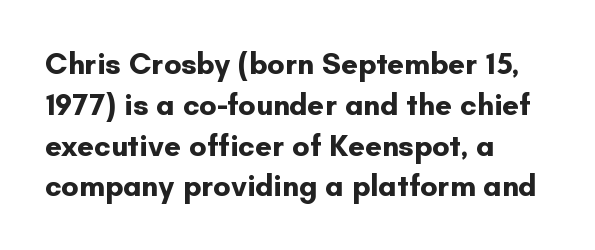
Q: Is the text bold? A: Yes.
Q: Is the text italic (slanted)? A: No, it is upright.
Q: Is the typeface a serif or a sans-serif typeface? A: Sans-serif.
Q: Is the text underlined? A: No.
Q: How is the paragraph aligned? A: Left-aligned.
Q: Is the spacing between letters normal or unusually wide? A: Normal.
Q: Is the spacing between lines tight, normal or loose? A: Normal.
Q: Width (condensed, normal, or wide)? A: Normal.
Q: Stroke contrast? A: Low.
Q: x-height? A: Small.
Q: Monospaced? A: No.
